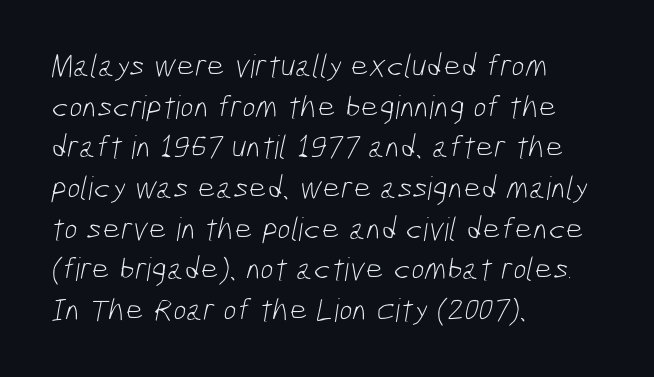
{"serif": "no", "bold": "no", "weight": "light", "width": "condensed", "stroke_contrast": "low", "x_height": "medium", "monospaced": "no", "underline": "no", "align": "left", "line_spacing": "normal", "line_spacing_ratio": 1.27, "letter_spacing": "normal", "letter_spacing_em": 0.0, "glyph_px": 32}
